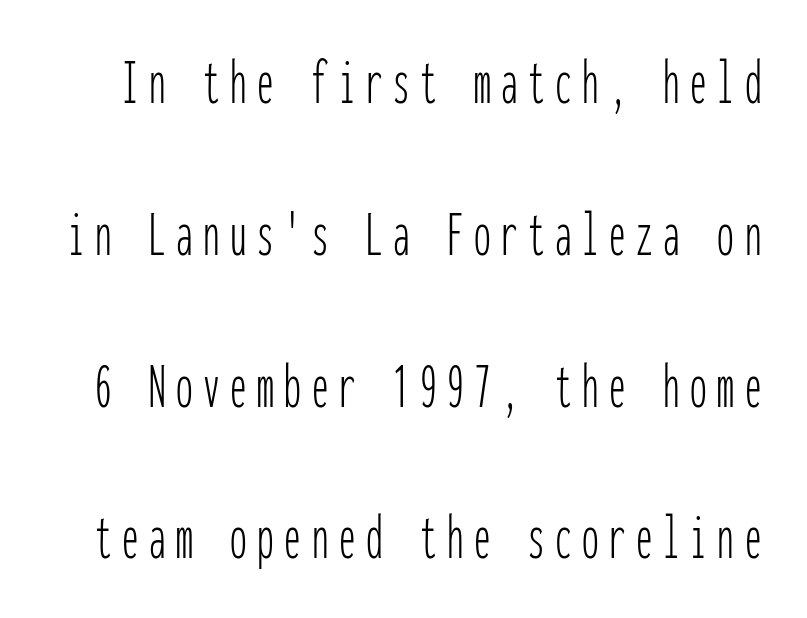
The image shows 66 px thin, condensed sans-serif type, upright, monospaced; set loose line spacing (2.3x), not underlined; low stroke contrast and a medium x-height.
